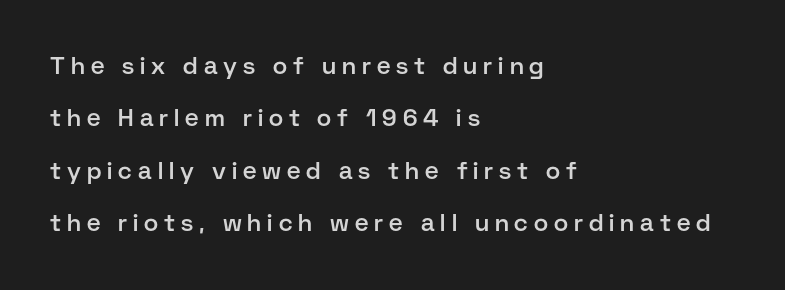
The image shows 24 px text type, upright; set left-aligned, loose line spacing (2.18x), unusually wide letter spacing (+0.25 em), not underlined.
